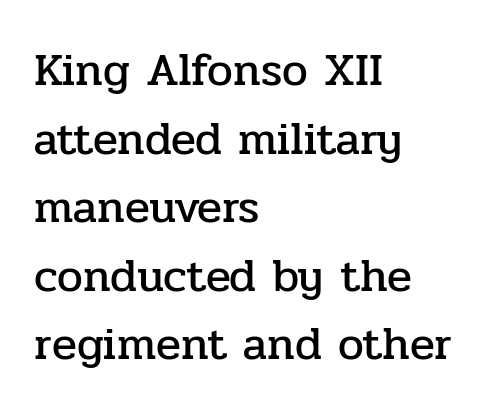
Q: Is the text italic (slanted)? A: No, it is upright.
Q: Is the typeface a serif or a sans-serif typeface? A: Serif.
Q: Is the text underlined? A: No.
Q: How is the paragraph aligned? A: Left-aligned.
Q: Is the spacing between letters normal or unusually wide? A: Normal.
Q: Is the spacing between lines tight, normal or loose? A: Normal.
Q: Width (condensed, normal, or wide)? A: Normal.
Q: Stroke contrast? A: Low.
Q: x-height? A: Medium.
Q: Monospaced? A: No.
